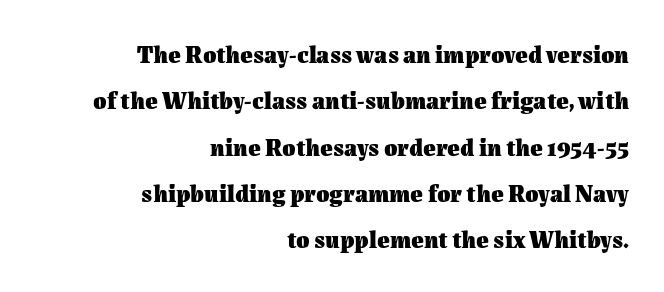
{"italic": "no", "bold": "yes", "underline": "no", "align": "right", "line_spacing": "loose", "line_spacing_ratio": 1.93, "letter_spacing": "normal", "letter_spacing_em": 0.0, "glyph_px": 24}
